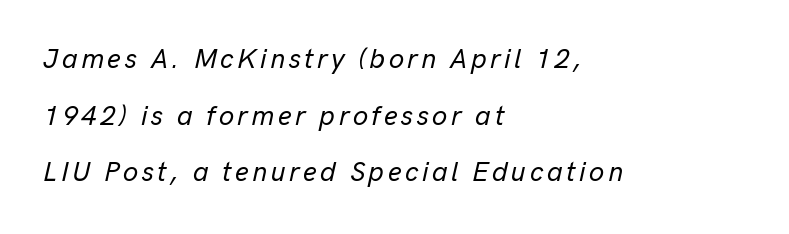
The image shows 27 px text type, italic (leaning right); set left-aligned, loose line spacing (2.1x), not underlined.
